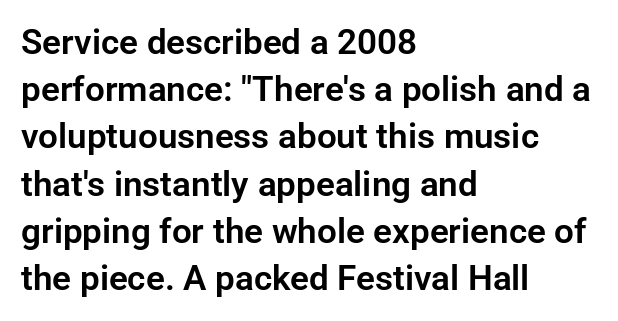
The image shows 35 px sans-serif type, upright; set left-aligned, normal line spacing (1.35x), normal letter spacing, not underlined; low stroke contrast and a medium x-height.
